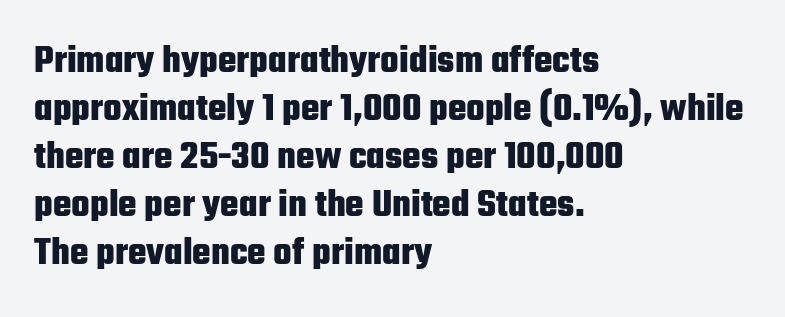
Q: Is the text bold? A: Yes.
Q: Is the text italic (slanted)? A: No, it is upright.
Q: Is the typeface a serif or a sans-serif typeface? A: Sans-serif.
Q: Is the text underlined? A: No.
Q: How is the paragraph aligned? A: Left-aligned.
Q: Is the spacing between letters normal or unusually wide? A: Normal.
Q: Width (condensed, normal, or wide)? A: Condensed.
Q: Stroke contrast? A: Low.
Q: x-height? A: Medium.
Q: Monospaced? A: No.
